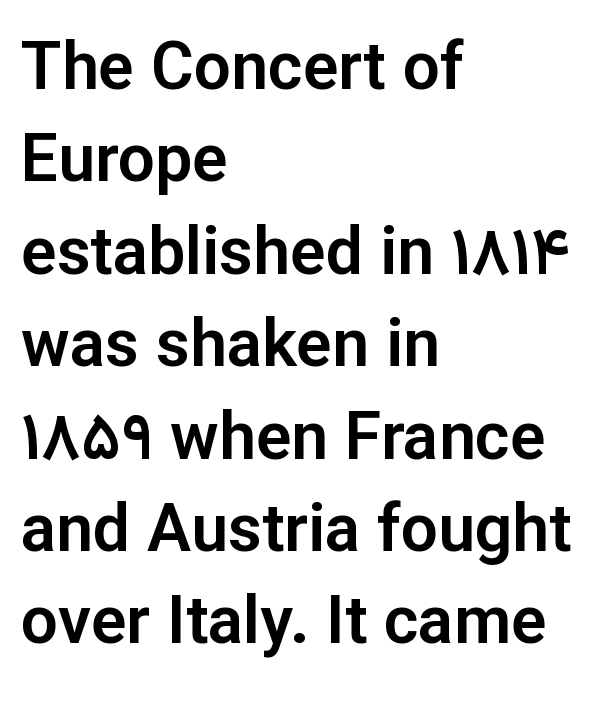
{"serif": "no", "italic": "no", "width": "normal", "stroke_contrast": "low", "x_height": "medium", "monospaced": "no", "underline": "no", "align": "left", "line_spacing": "normal", "line_spacing_ratio": 1.4, "letter_spacing": "normal", "letter_spacing_em": 0.0, "glyph_px": 66}
